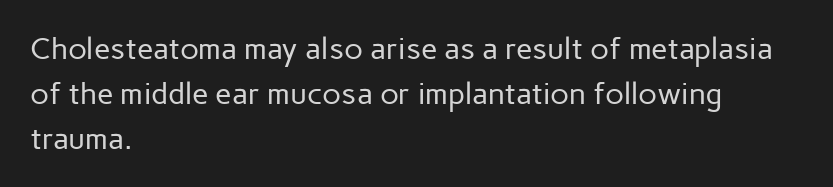
{"serif": "no", "italic": "no", "bold": "no", "weight": "regular", "width": "normal", "stroke_contrast": "low", "x_height": "medium", "monospaced": "no", "underline": "no", "align": "left", "line_spacing": "normal", "line_spacing_ratio": 1.5, "letter_spacing": "normal", "letter_spacing_em": 0.0, "glyph_px": 30}
